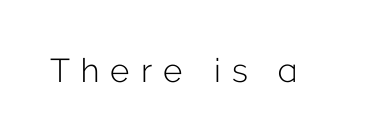
The glyphs are unaccompanied by any horizontal stroke below them. Stroke thickness stays within the range of a standard reading face or lighter. Do the letters lean? They stand straight. Each word looks stretched out because of the extra space between its letters. Regarding serifs, this sample does without them.
